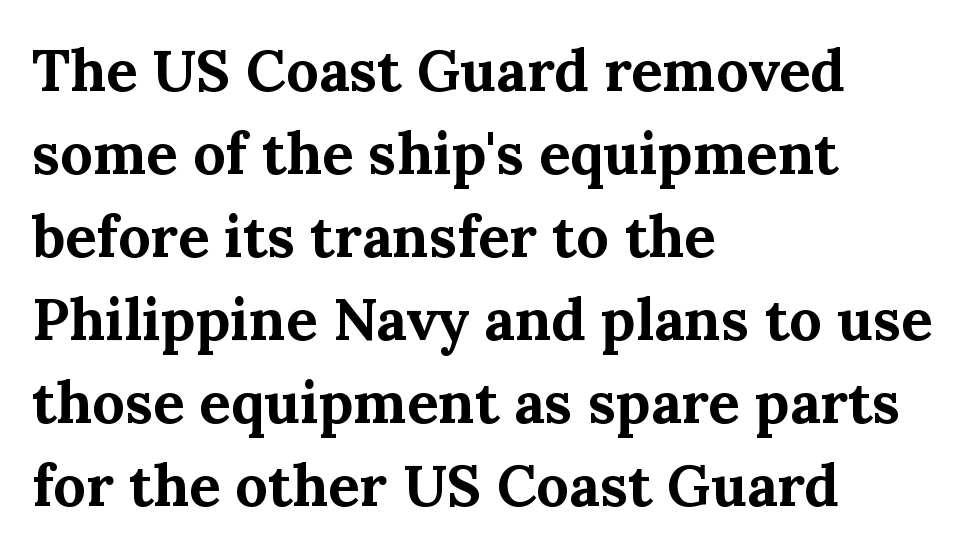
Q: Is the text bold? A: Yes.
Q: Is the text italic (slanted)? A: No, it is upright.
Q: Is the typeface a serif or a sans-serif typeface? A: Serif.
Q: Is the text underlined? A: No.
Q: How is the paragraph aligned? A: Left-aligned.
Q: Is the spacing between letters normal or unusually wide? A: Normal.
Q: Is the spacing between lines tight, normal or loose? A: Normal.
Q: Width (condensed, normal, or wide)? A: Normal.
Q: Stroke contrast? A: Medium.
Q: x-height? A: Medium.
Q: Monospaced? A: No.
